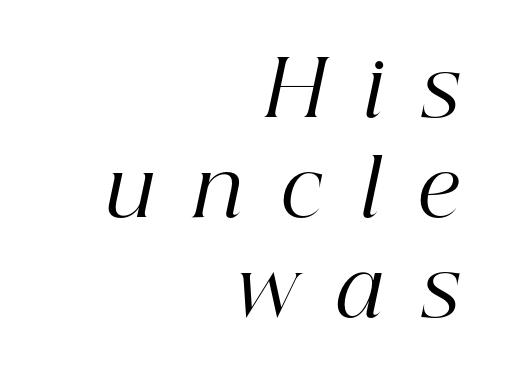
These lines are rendered in a variable-pitch font. Caption: face not bold, strokes unweighted. The space between consecutive lines is moderate. Observe the serifs anchoring each vertical stroke in this sample. The area under the type is left untouched.
